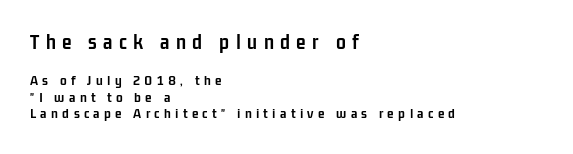
{"italic": "no", "bold": "yes", "underline": "no", "align": "left", "line_spacing": "tight", "line_spacing_ratio": 1.11, "letter_spacing": "wide", "letter_spacing_em": 0.29, "larger_block": "first", "size_ratio": 1.47, "glyph_px": 22}
